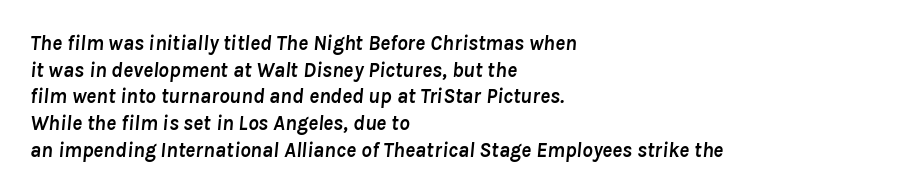
{"italic": "yes", "lean": "right", "slant_degrees": 8, "bold": "yes", "underline": "no", "align": "left", "line_spacing": "normal", "line_spacing_ratio": 1.27, "letter_spacing": "normal", "letter_spacing_em": 0.0, "glyph_px": 21}
